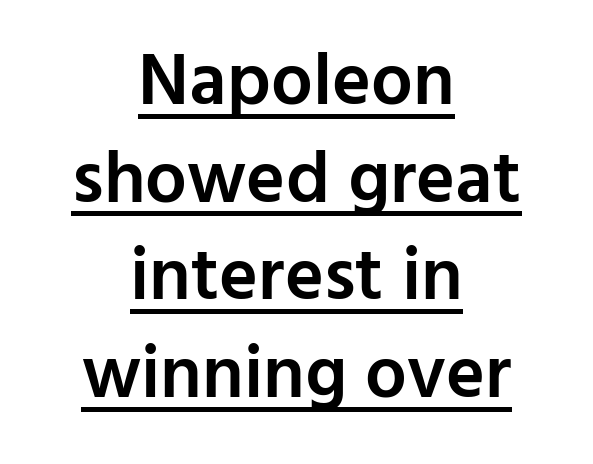
The letters carry no serifs — their stems end cleanly without finishing strokes. Quick note: underline on. Is the letter spacing exaggerated? No — it looks like the ordinary default. Each letter keeps its own natural width here, so spacing adapts to shape. The typesetting leans somewhat heavy: a semibold. Vertically, the passage feels balanced, rows spaced as you'd expect.
